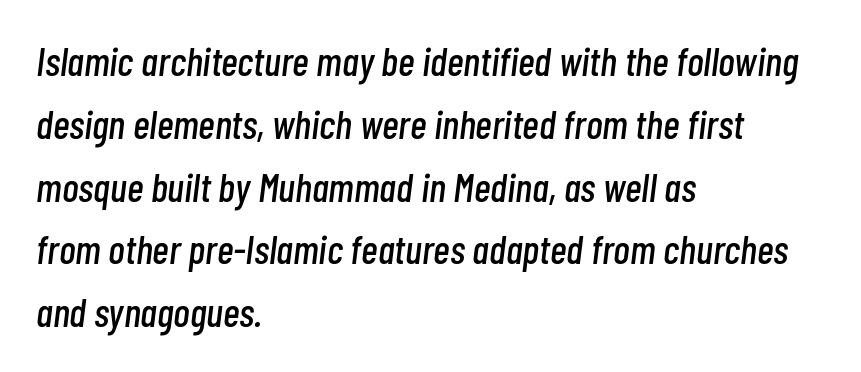
{"italic": "yes", "lean": "right", "slant_degrees": 7, "width": "condensed", "stroke_contrast": "low", "x_height": "medium", "monospaced": "no", "underline": "no", "align": "left", "line_spacing": "normal", "line_spacing_ratio": 1.57, "letter_spacing": "normal", "letter_spacing_em": 0.0, "glyph_px": 40}
